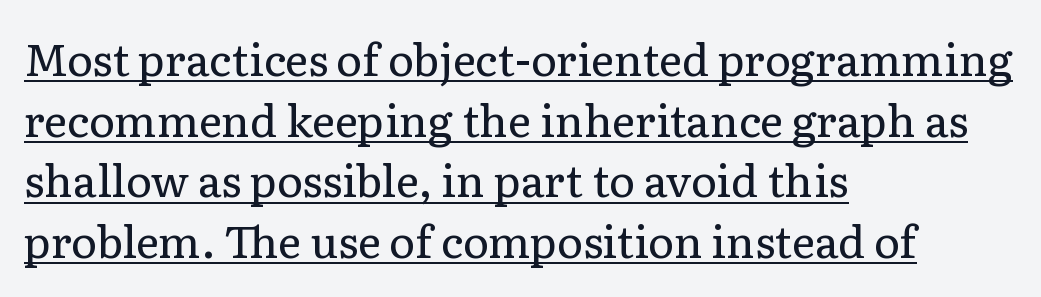
Ink coverage per letter is moderate at most. Yep, those are serifs on the letters. Character widths vary here, with narrow letters taking less room than wide ones. Words appear dense and cohesive because spacing is normal.
